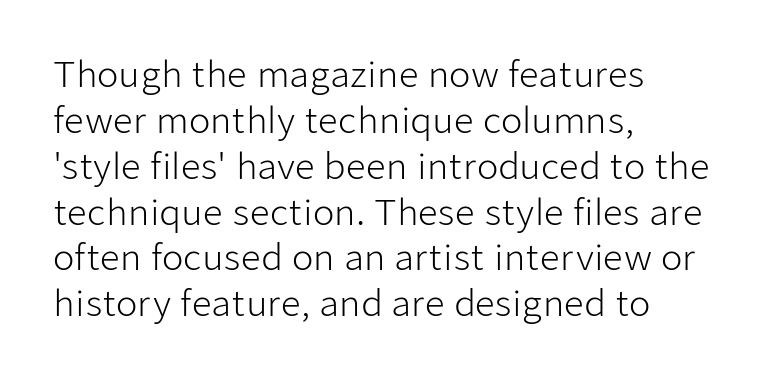
{"serif": "no", "italic": "no", "bold": "no", "weight": "light", "width": "normal", "stroke_contrast": "low", "x_height": "medium", "monospaced": "no", "underline": "no", "align": "left", "line_spacing": "normal", "line_spacing_ratio": 1.31, "letter_spacing": "normal", "letter_spacing_em": 0.0, "glyph_px": 35}
